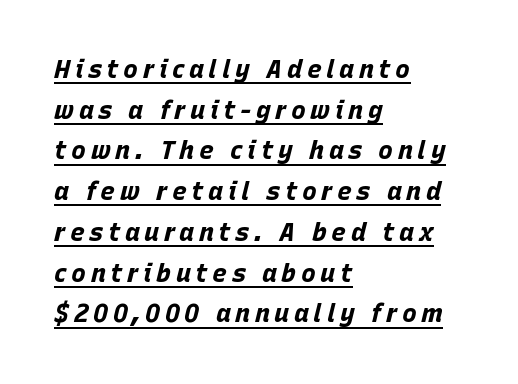
Q: Is the text bold? A: Yes.
Q: Is the text italic (slanted)? A: Yes, it leans right by about 15 degrees.
Q: Is the text underlined? A: Yes.
Q: How is the paragraph aligned? A: Left-aligned.
Q: Is the spacing between lines tight, normal or loose? A: Normal.
